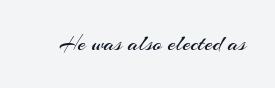
The image shows 23 px text type; set normal letter spacing, not underlined.
